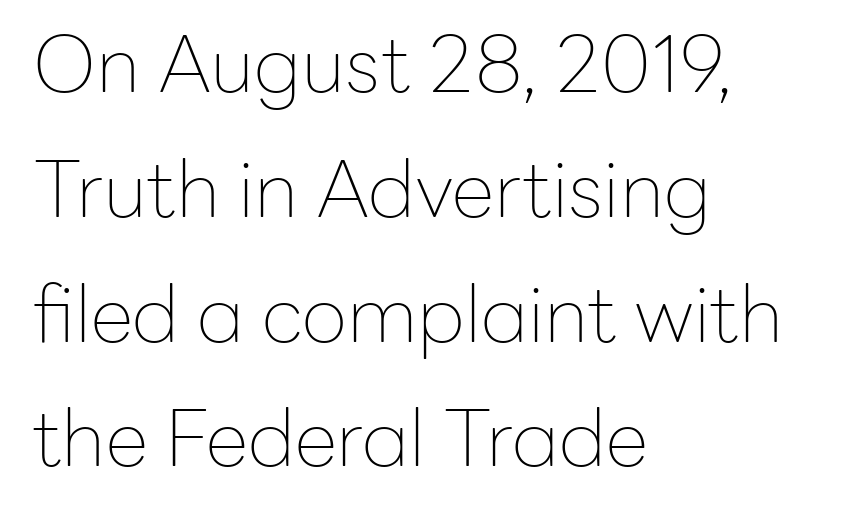
The image shows 78 px thin sans-serif type, upright; set left-aligned, normal line spacing (1.6x), normal letter spacing, not underlined; low stroke contrast and a medium x-height.
